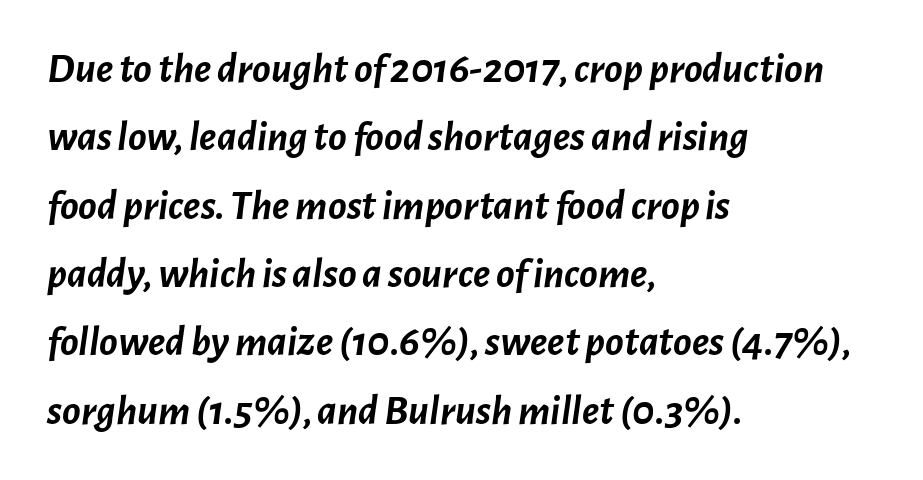
{"italic": "yes", "lean": "right", "slant_degrees": 7, "bold": "yes", "weight": "semibold", "width": "normal", "stroke_contrast": "low", "x_height": "medium", "monospaced": "no", "underline": "no", "align": "left", "line_spacing": "normal", "line_spacing_ratio": 1.59, "letter_spacing": "normal", "letter_spacing_em": 0.0, "glyph_px": 43}
